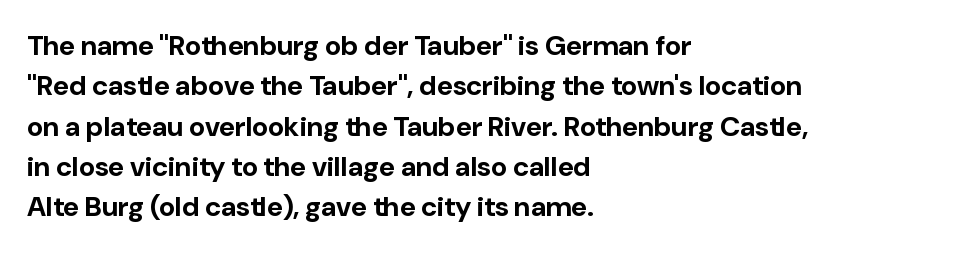
Set as a true bold cut, around the 700 mark. Horizontally, the lines are justified to the leading edge only. Spacing verdict: proportional, widths tailored to each character. The letters stand upright; this is a roman face. Type without underlining. This rendering leaves character spacing at its baseline value.
